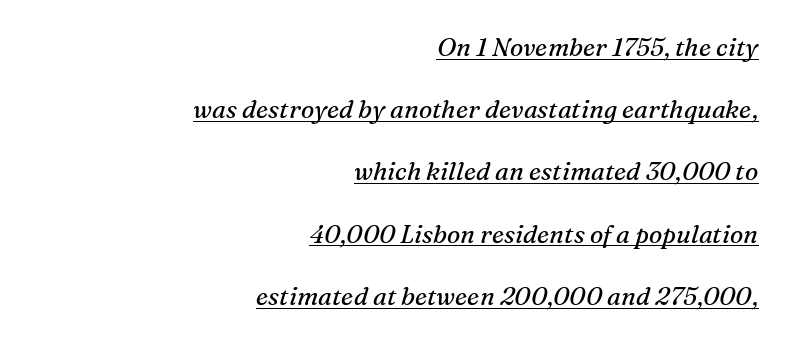
The image shows 25 px text type, italic (leaning right); set right-aligned, loose line spacing (2.49x), normal letter spacing, underlined.
